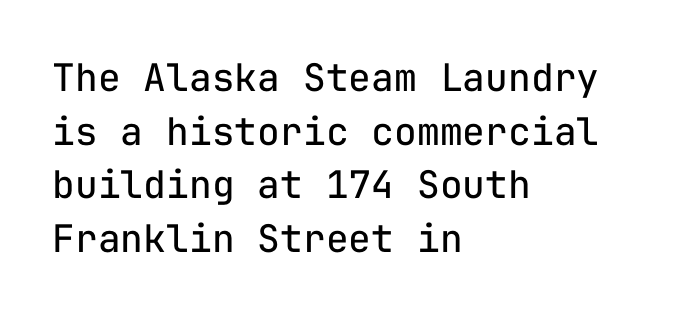
Compared with typical paragraphs, the rows here are spaced about the same. Unlike italic type, these characters show no tilt at all. In terms of letterform style, serifs are entirely absent. This rendering uses left alignment, leaving the right contour irregular. The rendering uses typewriter-style spacing with identical character cells. Summary of weight: not heavy and not bold.
